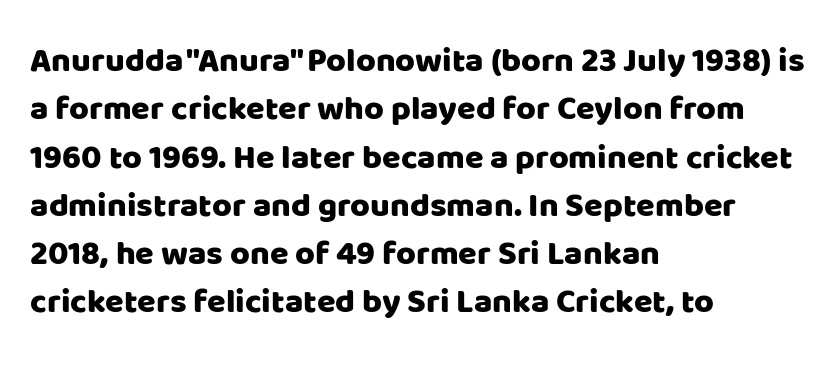
Check the space under the baseline: it is left empty. This rendering employs a face without finishing strokes, i.e., a sans-serif. Left-aligned paragraph, ragged on the right. This is the regular roman posture of the typeface.
